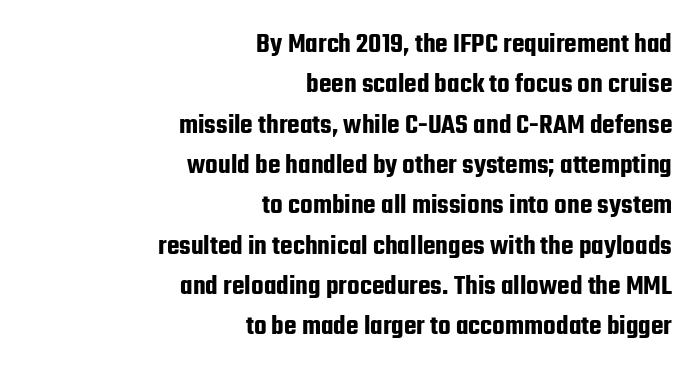
{"serif": "no", "italic": "no", "width": "condensed", "stroke_contrast": "low", "x_height": "medium", "monospaced": "no", "underline": "no", "align": "right", "line_spacing": "normal", "line_spacing_ratio": 1.39, "letter_spacing": "normal", "letter_spacing_em": 0.0, "glyph_px": 29}
